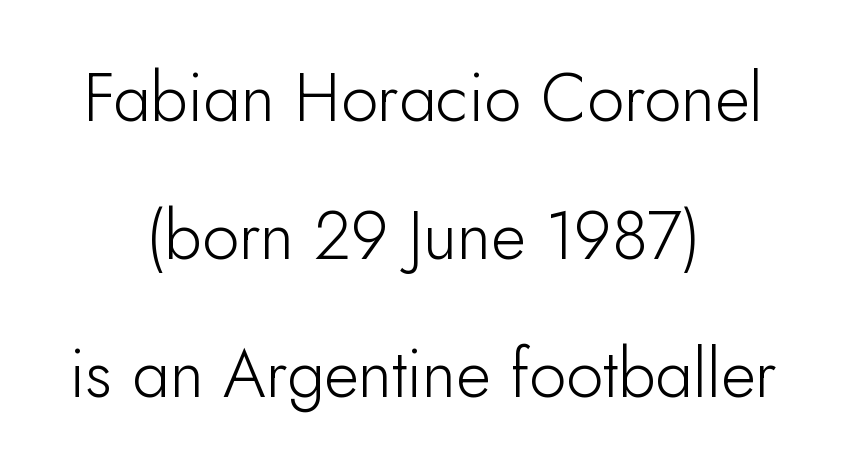
{"serif": "no", "italic": "no", "bold": "no", "weight": "light", "width": "normal", "stroke_contrast": "low", "x_height": "small", "monospaced": "no", "underline": "no", "align": "center", "line_spacing": "loose", "line_spacing_ratio": 2.06, "letter_spacing": "normal", "letter_spacing_em": 0.0, "glyph_px": 67}
